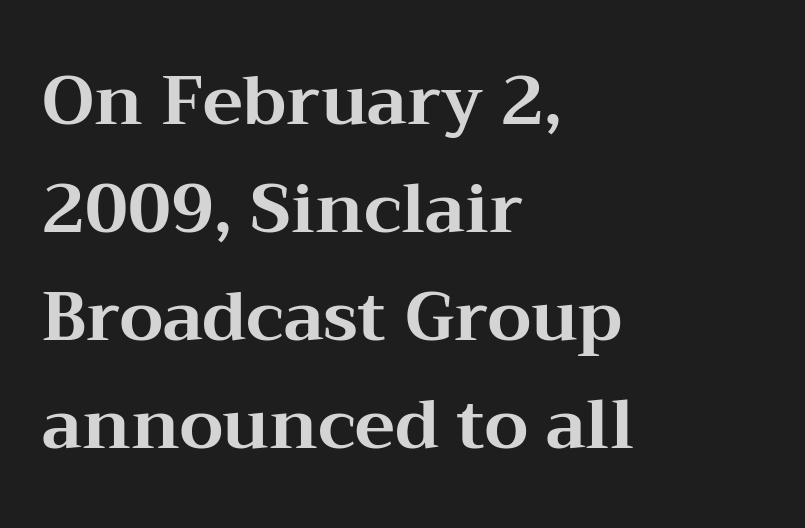
Q: Is the text bold? A: Yes.
Q: Is the text italic (slanted)? A: No, it is upright.
Q: Is the typeface a serif or a sans-serif typeface? A: Serif.
Q: Is the text underlined? A: No.
Q: How is the paragraph aligned? A: Left-aligned.
Q: Is the spacing between letters normal or unusually wide? A: Normal.
Q: Is the spacing between lines tight, normal or loose? A: Normal.
Q: Width (condensed, normal, or wide)? A: Wide.
Q: Stroke contrast? A: Medium.
Q: x-height? A: Medium.
Q: Monospaced? A: No.
